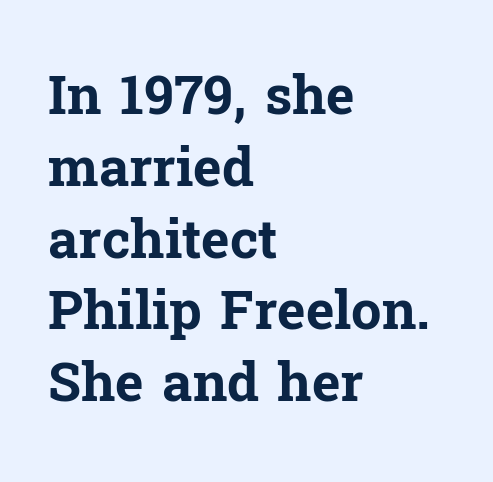
Q: Is the text bold? A: Yes.
Q: Is the text italic (slanted)? A: No, it is upright.
Q: Is the typeface a serif or a sans-serif typeface? A: Serif.
Q: Is the text underlined? A: No.
Q: How is the paragraph aligned? A: Left-aligned.
Q: Is the spacing between letters normal or unusually wide? A: Normal.
Q: Is the spacing between lines tight, normal or loose? A: Normal.
Q: Width (condensed, normal, or wide)? A: Normal.
Q: Stroke contrast? A: Low.
Q: x-height? A: Medium.
Q: Monospaced? A: No.
